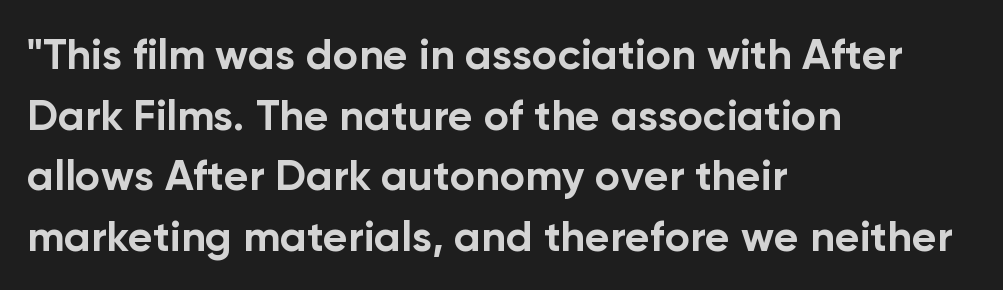
The image shows 43 px bold sans-serif type, upright; set left-aligned, normal line spacing (1.41x), normal letter spacing, not underlined; low stroke contrast and a medium x-height.
